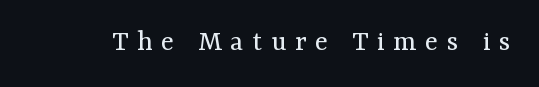
Compared with a typical body face, this is equally light or lighter still. You could only call the tracking loose — the letters float apart. The rendering uses natural spacing where letterforms have individual widths. Each letter's strokes conclude with small projecting serifs. Nope, not italic — everything's standing straight.
